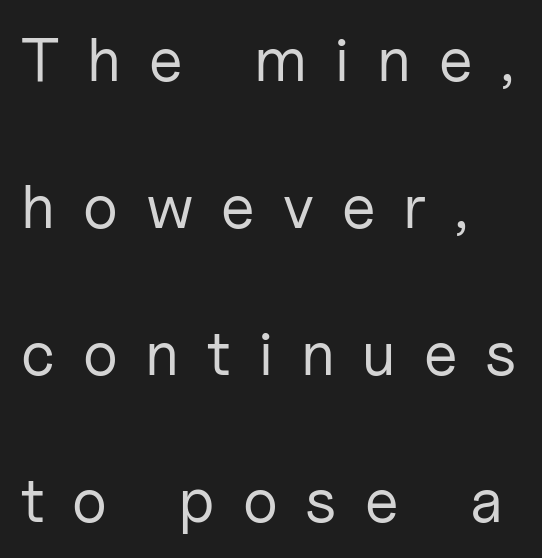
The image shows 62 px regular-weight sans-serif type, upright; set left-aligned, loose line spacing (2.37x), unusually wide letter spacing (+0.45 em), not underlined; low stroke contrast and a medium x-height.
